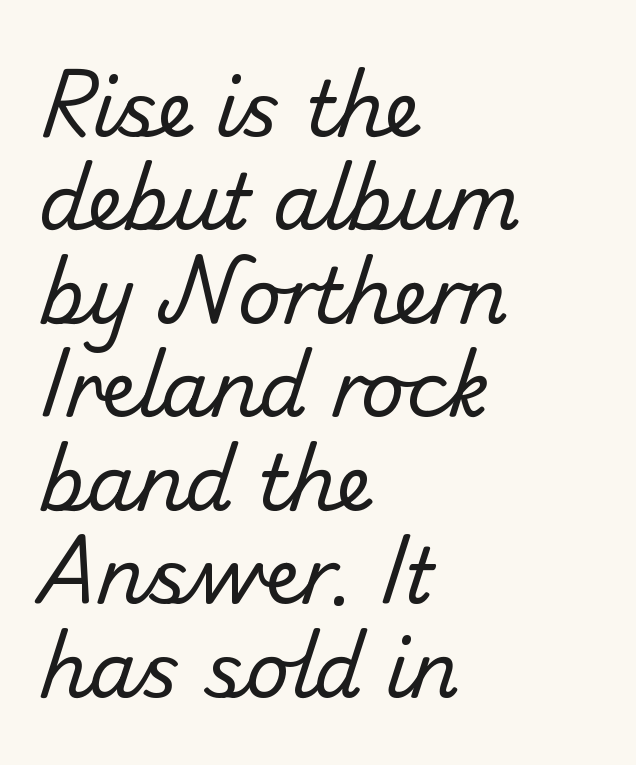
The image shows 76 px regular-weight sans-serif type; set left-aligned, line spacing 1.23x, normal letter spacing, not underlined; low stroke contrast and a small x-height.
